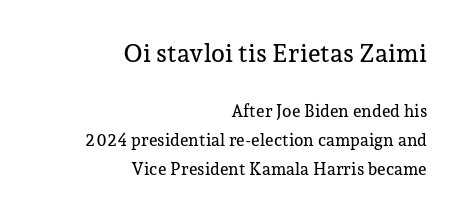
Glance below the letters and you will spot only blank space. Block one is the big one; block two sits smaller underneath. Students, note that the glyphs here touch the page at normal intervals. In terms of leading, this rendering sits right in the middle. Teacher's note: observe the even right margin — that is flush-right alignment. Characters remain perfectly vertical along every line.
